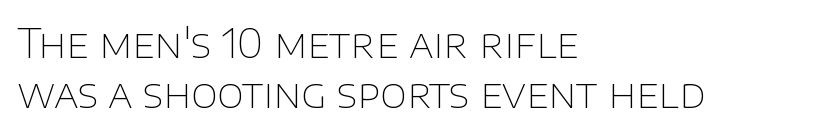
{"serif": "no", "italic": "no", "bold": "no", "weight": "thin", "width": "normal", "stroke_contrast": "low", "x_height": "large", "monospaced": "no", "underline": "no", "align": "left", "line_spacing": "normal", "line_spacing_ratio": 1.29, "letter_spacing": "normal", "letter_spacing_em": 0.0, "glyph_px": 39}
